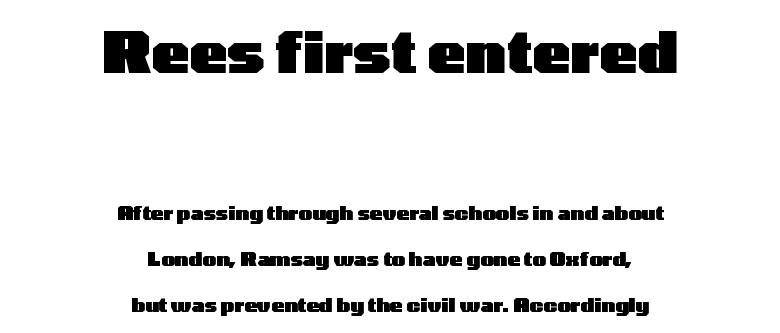
{"serif": "no", "italic": "no", "bold": "yes", "weight": "heavy", "width": "wide", "stroke_contrast": "low", "x_height": "medium", "monospaced": "no", "underline": "no", "align": "center", "line_spacing": "loose", "line_spacing_ratio": 2.44, "letter_spacing": "normal", "letter_spacing_em": 0.0, "larger_block": "first", "size_ratio": 3.0, "glyph_px": 57}
